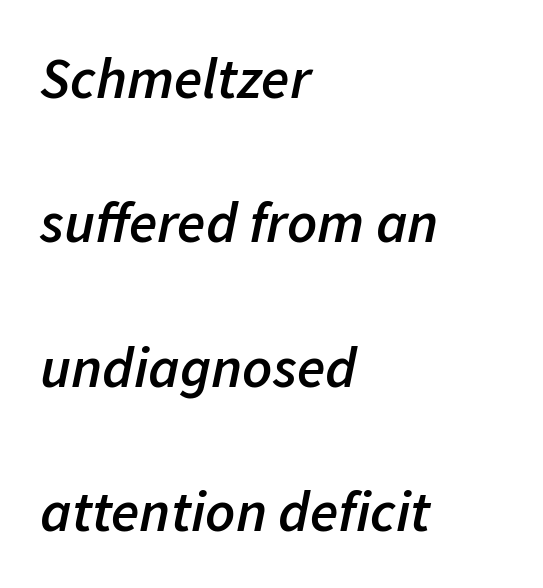
The image shows 58 px semibold type, italic (leaning right); set left-aligned, loose line spacing (2.49x), normal letter spacing, not underlined; low stroke contrast and a medium x-height.
